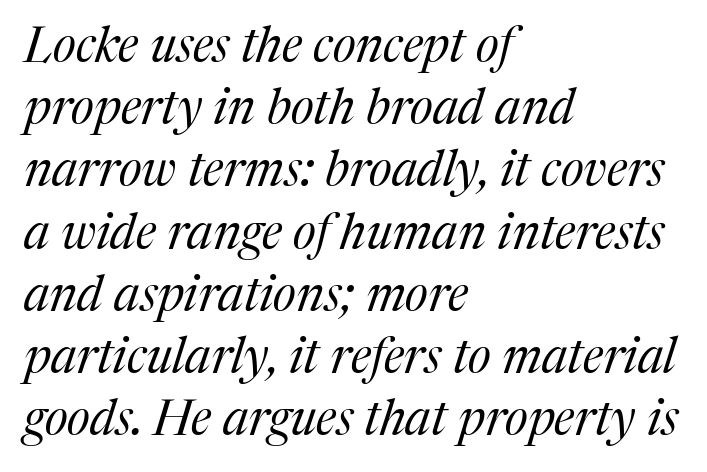
Which margin do the lines hug? The left one — the right edge is uneven. Reading down the column, the eye jumps a familiar distance to each next line. Note: serifs present on the glyphs. Words appear dense and cohesive because spacing is normal. Words float on clear page, feet unadorned. Emphasis-style slanted type is in use.
